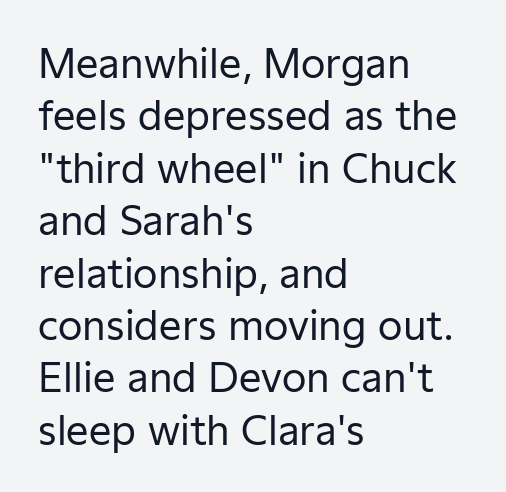
{"serif": "no", "italic": "no", "bold": "no", "weight": "regular", "width": "normal", "stroke_contrast": "low", "x_height": "medium", "monospaced": "no", "underline": "no", "align": "left", "line_spacing": "normal", "line_spacing_ratio": 1.31, "letter_spacing": "normal", "letter_spacing_em": 0.0, "glyph_px": 40}
